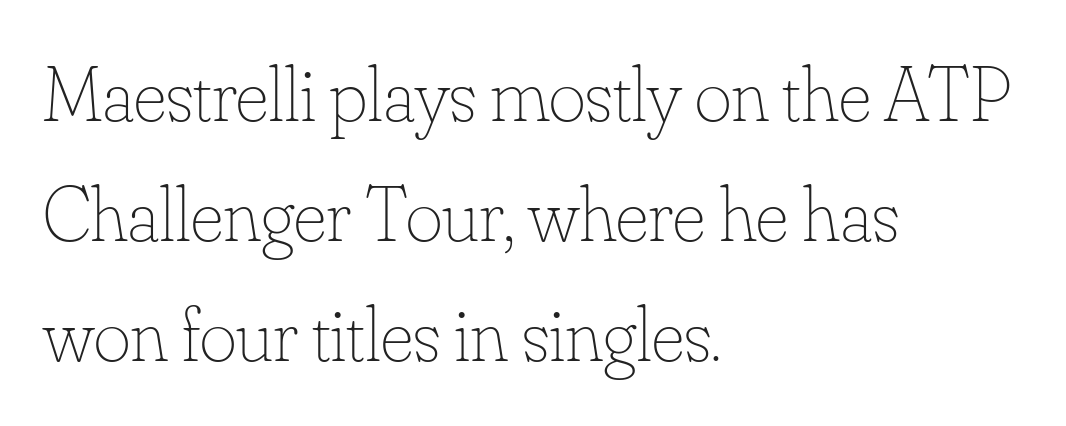
Q: Is the text bold? A: No.
Q: Is the text italic (slanted)? A: No, it is upright.
Q: Is the text underlined? A: No.
Q: How is the paragraph aligned? A: Left-aligned.
Q: Is the spacing between letters normal or unusually wide? A: Normal.
Q: Is the spacing between lines tight, normal or loose? A: Normal.
Q: Width (condensed, normal, or wide)? A: Normal.
Q: Stroke contrast? A: Low.
Q: x-height? A: Small.
Q: Monospaced? A: No.
